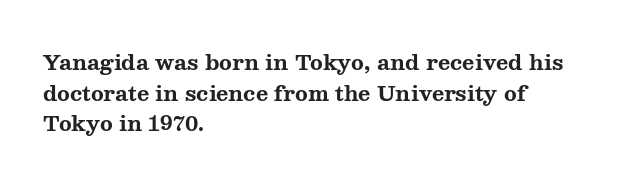
The image shows 21 px bold type, upright; set left-aligned, normal line spacing (1.46x), normal letter spacing, not underlined.
